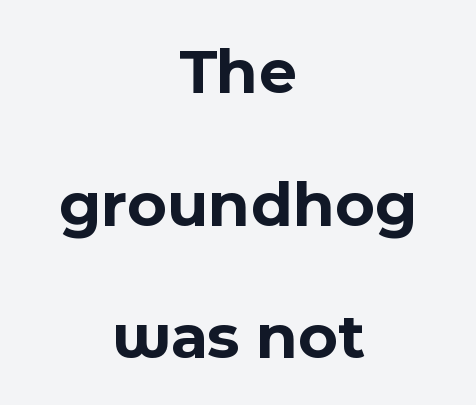
Q: Is the text bold? A: Yes.
Q: Is the text italic (slanted)? A: No, it is upright.
Q: Is the typeface a serif or a sans-serif typeface? A: Sans-serif.
Q: Is the text underlined? A: No.
Q: How is the paragraph aligned? A: Centered.
Q: Is the spacing between letters normal or unusually wide? A: Normal.
Q: Is the spacing between lines tight, normal or loose? A: Loose.
Q: Width (condensed, normal, or wide)? A: Normal.
Q: x-height? A: Medium.
Q: Monospaced? A: No.
